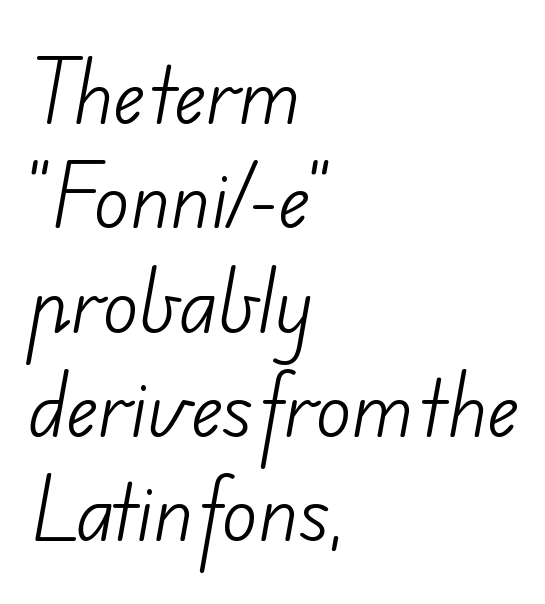
The designer left line spacing at the default. Any mark beneath the type? The region is blank. The weight would be labelled regular, book, light, or lighter still. A classic flush-left, rag-right setting is used for this passage. A typesetter would call this proportional, since set widths differ per character.
